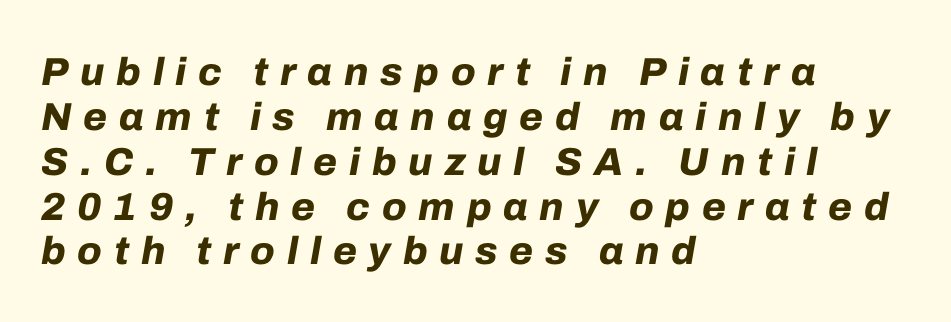
{"italic": "yes", "lean": "right", "slant_degrees": 10, "bold": "yes", "weight": "bold", "width": "normal", "stroke_contrast": "low", "x_height": "medium", "monospaced": "no", "underline": "no", "align": "left", "line_spacing": "tight", "line_spacing_ratio": 1.15, "letter_spacing": "wide", "letter_spacing_em": 0.3, "glyph_px": 39}
